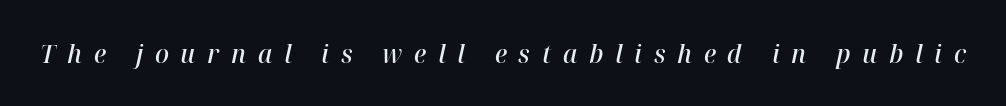
{"italic": "yes", "lean": "right", "slant_degrees": 12, "bold": "semi", "underline": "no", "letter_spacing": "wide", "letter_spacing_em": 0.45, "glyph_px": 26}
